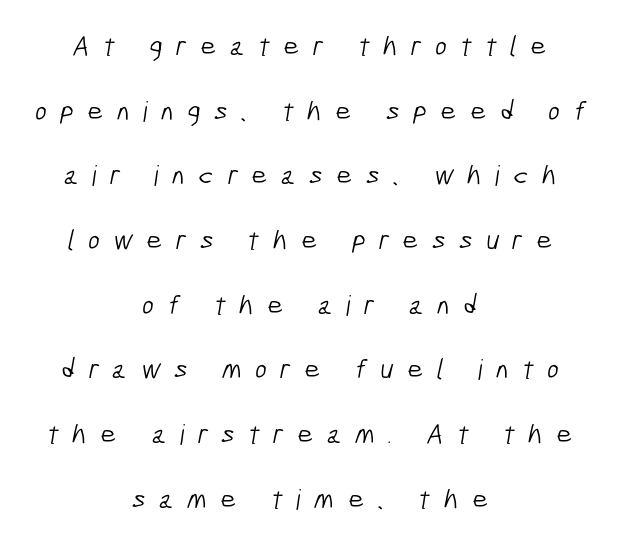
The image shows 28 px light, condensed sans-serif type; set centered, loose line spacing (2.31x), unusually wide letter spacing (+0.48 em), not underlined; low stroke contrast and a medium x-height.
